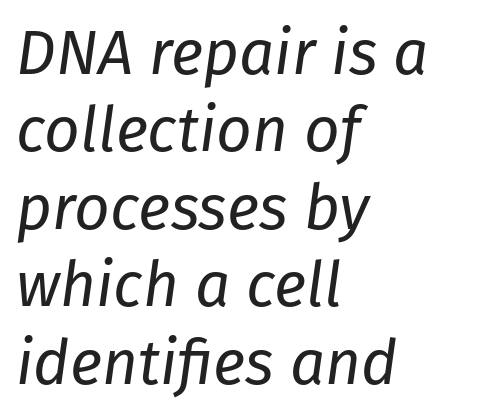
{"italic": "yes", "lean": "right", "slant_degrees": 8, "bold": "no", "weight": "regular", "width": "normal", "stroke_contrast": "low", "x_height": "medium", "monospaced": "no", "underline": "no", "align": "left", "line_spacing": "normal", "line_spacing_ratio": 1.25, "letter_spacing": "normal", "letter_spacing_em": 0.0, "glyph_px": 62}
